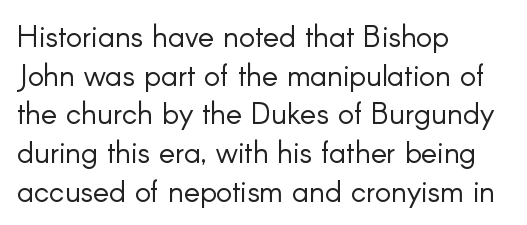
The image shows 30 px light sans-serif type, upright; set left-aligned, normal line spacing (1.29x), normal letter spacing, not underlined; low stroke contrast and a small x-height.
